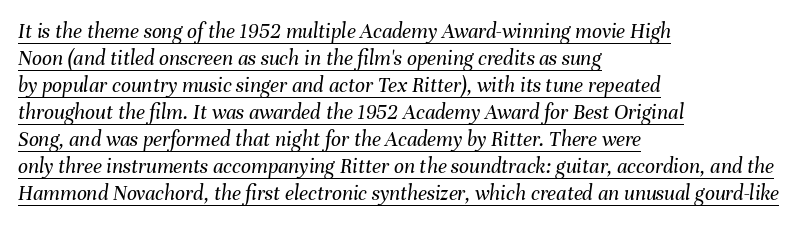
The image shows 22 px text type, italic (leaning right); set left-aligned, line spacing 1.23x, normal letter spacing, underlined.
